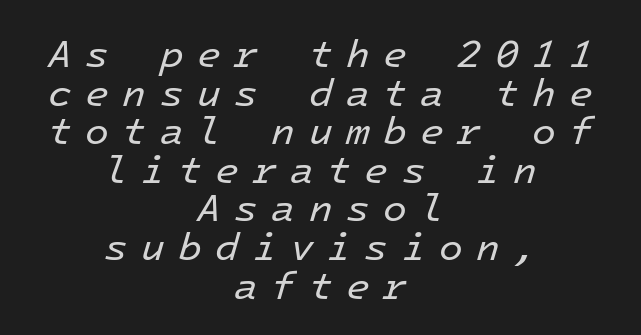
The passage shown is typed in a monospace face where columns stay perfectly aligned. The line texture is sparse and dotted thanks to wide tracking. Plain, unruled lines of type. Weight class: somewhere from thin through regular. The axis of the letterforms is tilted away from vertical. Each line is balanced around a shared central axis.
